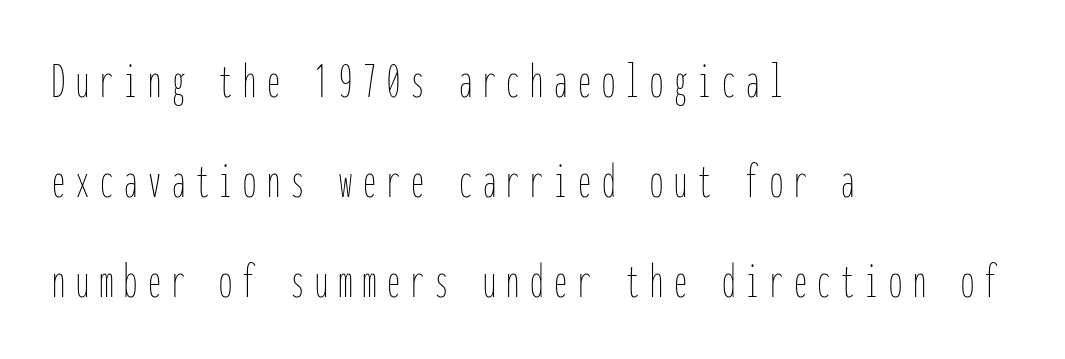
The image shows 52 px thin, condensed type, upright, monospaced; set left-aligned, loose line spacing (1.92x), unusually wide letter spacing (+0.21 em), not underlined; low stroke contrast and a medium x-height.
